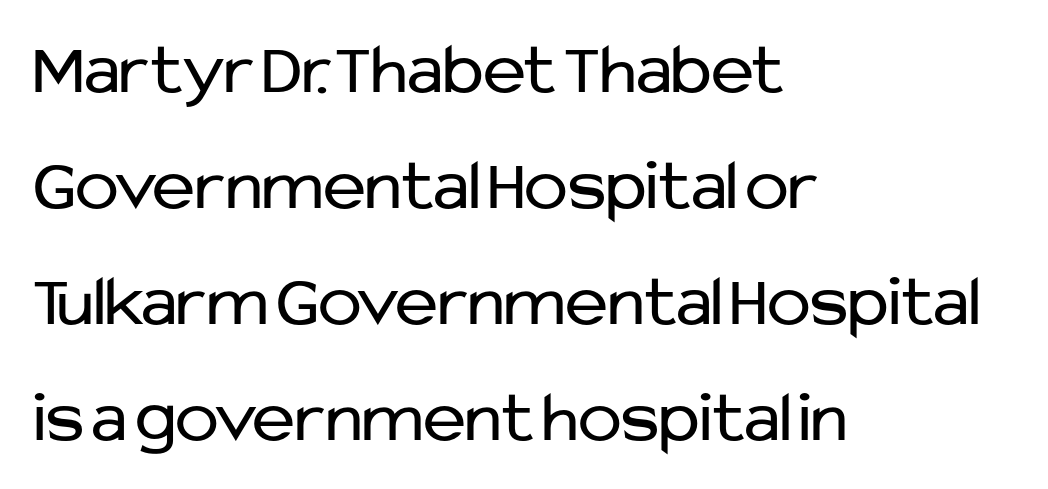
Q: Is the text bold? A: No.
Q: Is the text italic (slanted)? A: No, it is upright.
Q: Is the typeface a serif or a sans-serif typeface? A: Sans-serif.
Q: Is the text underlined? A: No.
Q: How is the paragraph aligned? A: Left-aligned.
Q: Is the spacing between letters normal or unusually wide? A: Normal.
Q: Is the spacing between lines tight, normal or loose? A: Normal.
Q: Width (condensed, normal, or wide)? A: Normal.
Q: Stroke contrast? A: Low.
Q: x-height? A: Medium.
Q: Monospaced? A: No.
